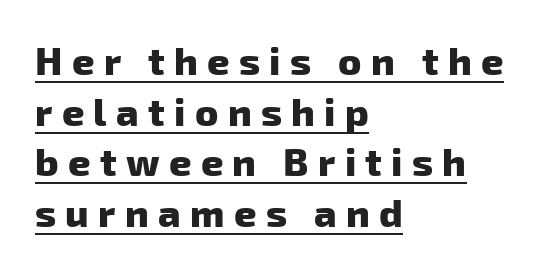
Q: Is the text bold? A: Yes.
Q: Is the typeface a serif or a sans-serif typeface? A: Sans-serif.
Q: Is the text underlined? A: Yes.
Q: How is the paragraph aligned? A: Left-aligned.
Q: Is the spacing between letters normal or unusually wide? A: Unusually wide.
Q: Is the spacing between lines tight, normal or loose? A: Normal.
Q: Width (condensed, normal, or wide)? A: Normal.
Q: Stroke contrast? A: Low.
Q: x-height? A: Medium.
Q: Monospaced? A: No.
